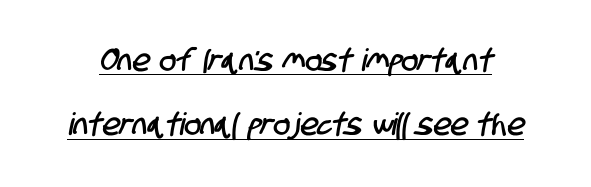
The image shows 31 px condensed sans-serif type; set loose line spacing (2.08x), normal letter spacing, underlined; low stroke contrast and a large x-height.
